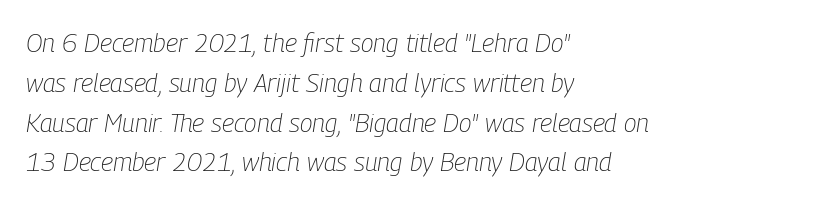
The image shows 26 px text type, italic (leaning right); set left-aligned, normal line spacing (1.53x), normal letter spacing, not underlined.
